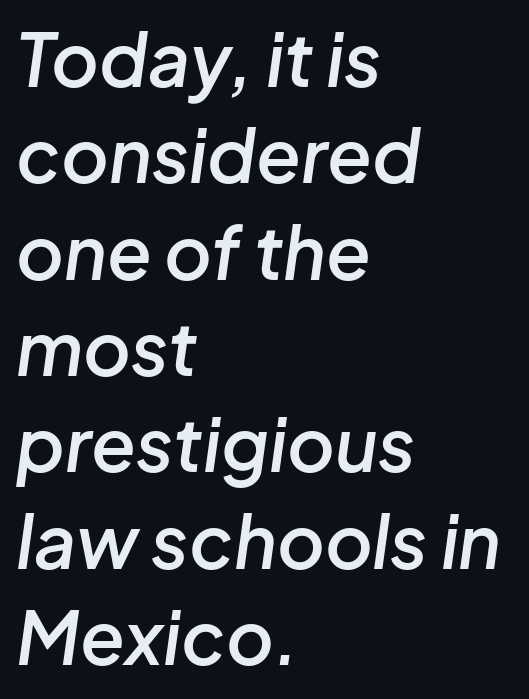
{"italic": "yes", "lean": "right", "slant_degrees": 8, "bold": "semi", "weight": "semibold", "width": "normal", "stroke_contrast": "low", "x_height": "medium", "monospaced": "no", "underline": "no", "align": "left", "line_spacing": "normal", "line_spacing_ratio": 1.32, "letter_spacing": "normal", "letter_spacing_em": 0.0, "glyph_px": 73}
